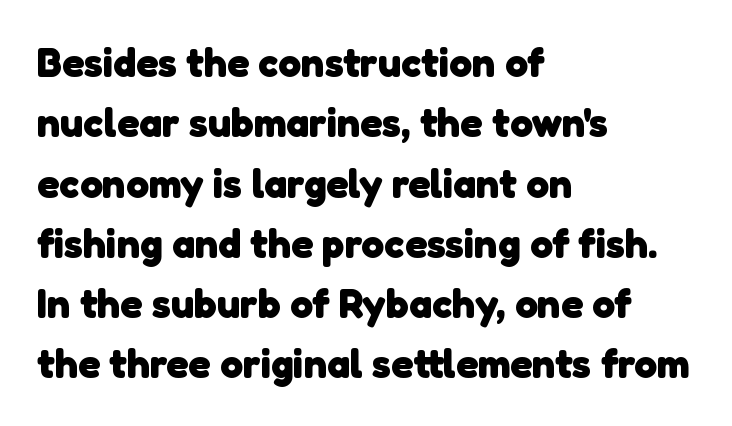
Q: Is the text bold? A: Yes.
Q: Is the typeface a serif or a sans-serif typeface? A: Sans-serif.
Q: Is the text underlined? A: No.
Q: How is the paragraph aligned? A: Left-aligned.
Q: Is the spacing between letters normal or unusually wide? A: Normal.
Q: Is the spacing between lines tight, normal or loose? A: Normal.
Q: Width (condensed, normal, or wide)? A: Normal.
Q: Stroke contrast? A: Low.
Q: x-height? A: Medium.
Q: Monospaced? A: No.
